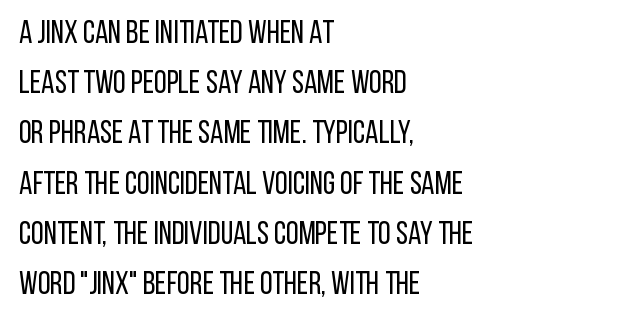
{"serif": "no", "italic": "no", "bold": "no", "weight": "regular", "width": "condensed", "stroke_contrast": "low", "x_height": "large", "monospaced": "no", "underline": "no", "align": "left", "line_spacing": "normal", "line_spacing_ratio": 1.57, "letter_spacing": "normal", "letter_spacing_em": 0.0, "glyph_px": 32}
